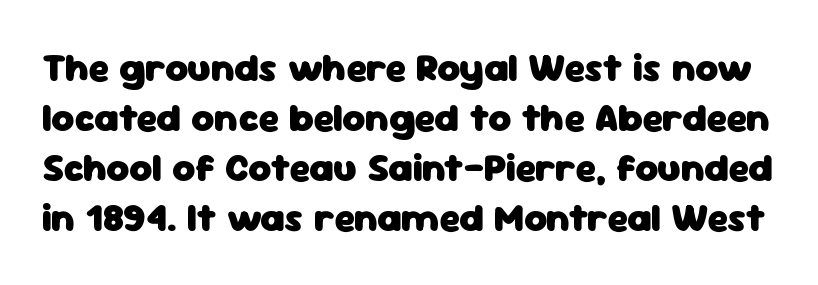
Q: Is the text bold? A: Yes.
Q: Is the text italic (slanted)? A: No, it is upright.
Q: Is the typeface a serif or a sans-serif typeface? A: Sans-serif.
Q: Is the text underlined? A: No.
Q: Is the spacing between letters normal or unusually wide? A: Normal.
Q: Is the spacing between lines tight, normal or loose? A: Normal.
Q: Width (condensed, normal, or wide)? A: Normal.
Q: Stroke contrast? A: Low.
Q: x-height? A: Medium.
Q: Monospaced? A: No.
